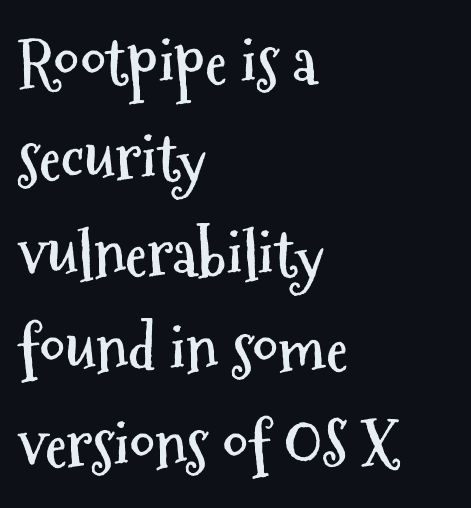
The image shows 63 px semibold, condensed sans-serif type, upright; set left-aligned, normal line spacing (1.52x), normal letter spacing, not underlined; medium stroke contrast and a medium x-height.
